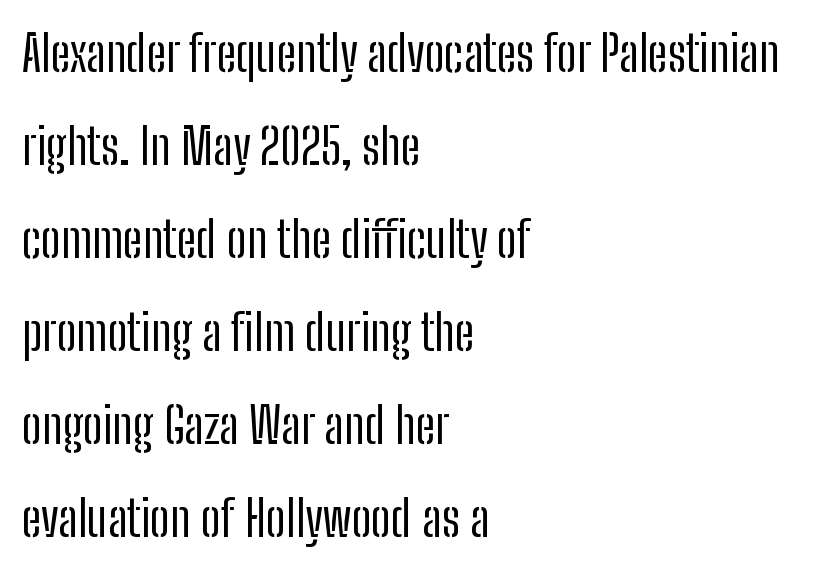
Visually the block forms a straight wall on the left and a jagged coastline on the right. The type is set solid horizontally, with unmodified tracking. A sans-serif font was chosen for this passage. The glyphs are unaccompanied by any horizontal stroke below them.
